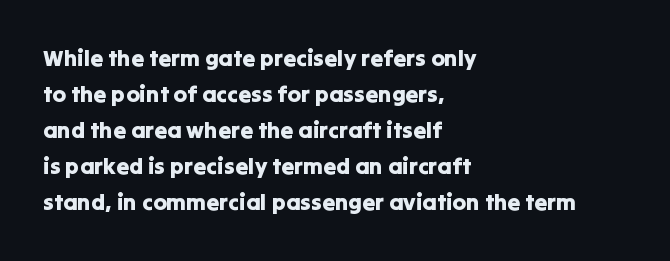
Q: Is the text italic (slanted)? A: No, it is upright.
Q: Is the text underlined? A: No.
Q: How is the paragraph aligned? A: Left-aligned.
Q: Is the spacing between letters normal or unusually wide? A: Normal.
Q: Is the spacing between lines tight, normal or loose? A: Normal.
